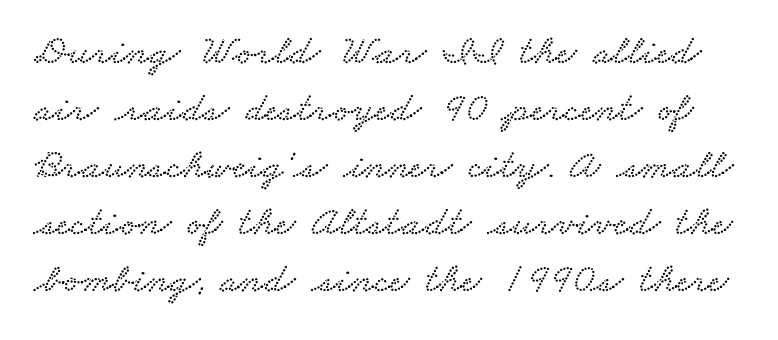
{"serif": "yes", "width": "wide", "stroke_contrast": "low", "x_height": "small", "monospaced": "no", "underline": "no", "line_spacing": "normal", "line_spacing_ratio": 1.36, "letter_spacing": "normal", "letter_spacing_em": 0.0, "glyph_px": 42}
